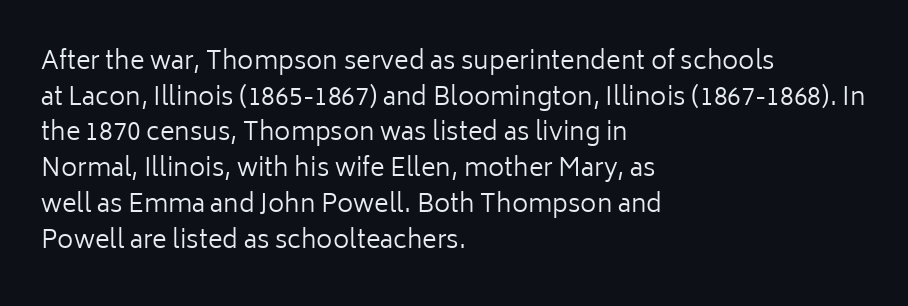
{"italic": "no", "bold": "no", "underline": "no", "align": "left", "line_spacing": "normal", "line_spacing_ratio": 1.43, "letter_spacing": "normal", "letter_spacing_em": 0.0, "glyph_px": 25}
